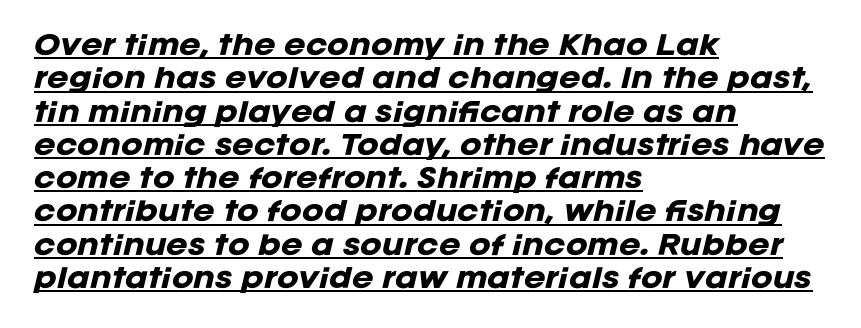
The image shows 26 px bold type, italic (leaning right); set left-aligned, normal line spacing (1.28x), normal letter spacing, underlined.
